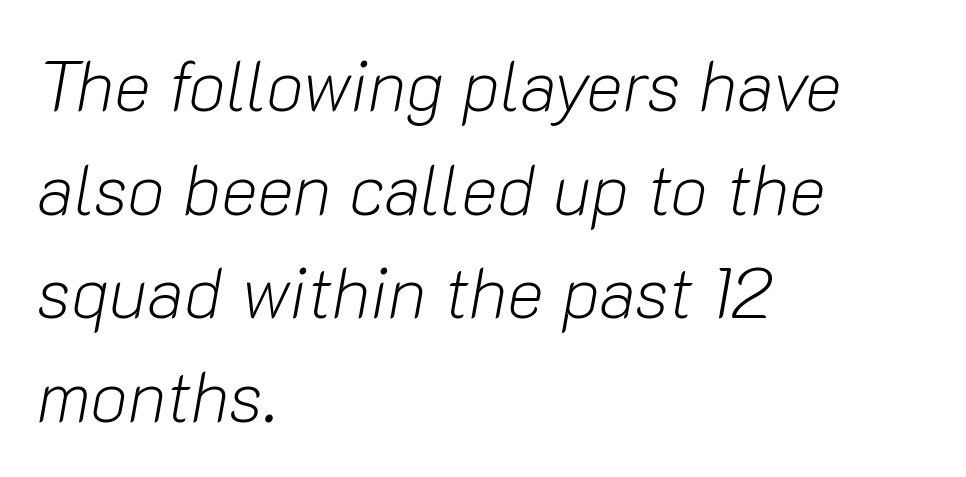
The image shows 70 px light type, italic (leaning right); set left-aligned, normal line spacing (1.48x), normal letter spacing, not underlined; low stroke contrast and a medium x-height.
